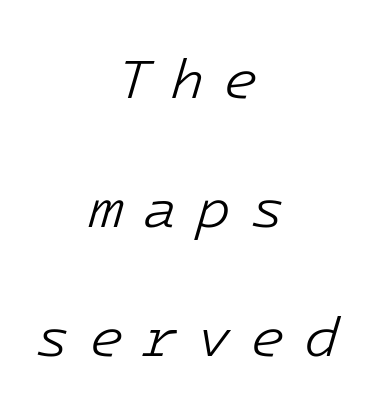
The image shows 57 px light type, italic (leaning right); set centered, loose line spacing (2.26x), unusually wide letter spacing (+0.33 em), not underlined; low stroke contrast and a medium x-height.
